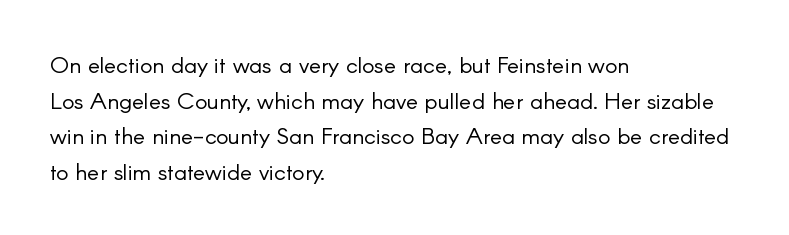
{"italic": "no", "bold": "no", "underline": "no", "align": "left", "line_spacing": "normal", "line_spacing_ratio": 1.55, "letter_spacing": "normal", "letter_spacing_em": 0.0, "glyph_px": 23}
